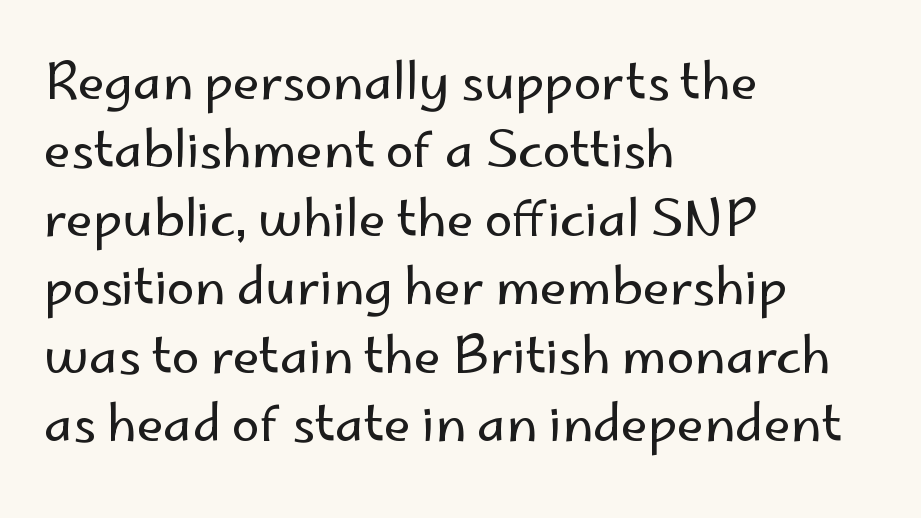
The image shows 50 px regular-weight sans-serif type, upright; set left-aligned, normal line spacing (1.37x), normal letter spacing, not underlined; low stroke contrast and a small x-height.
